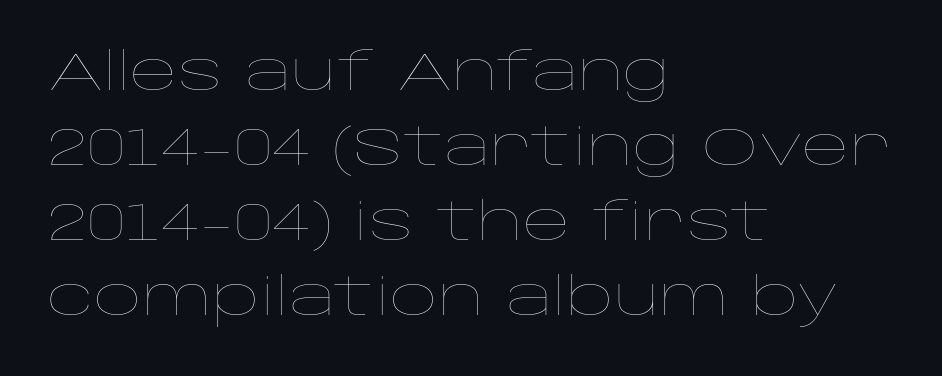
{"italic": "no", "bold": "no", "weight": "thin", "width": "wide", "stroke_contrast": "low", "x_height": "large", "monospaced": "no", "underline": "no", "align": "left", "line_spacing": "normal", "line_spacing_ratio": 1.44, "letter_spacing": "normal", "letter_spacing_em": 0.0, "glyph_px": 52}
